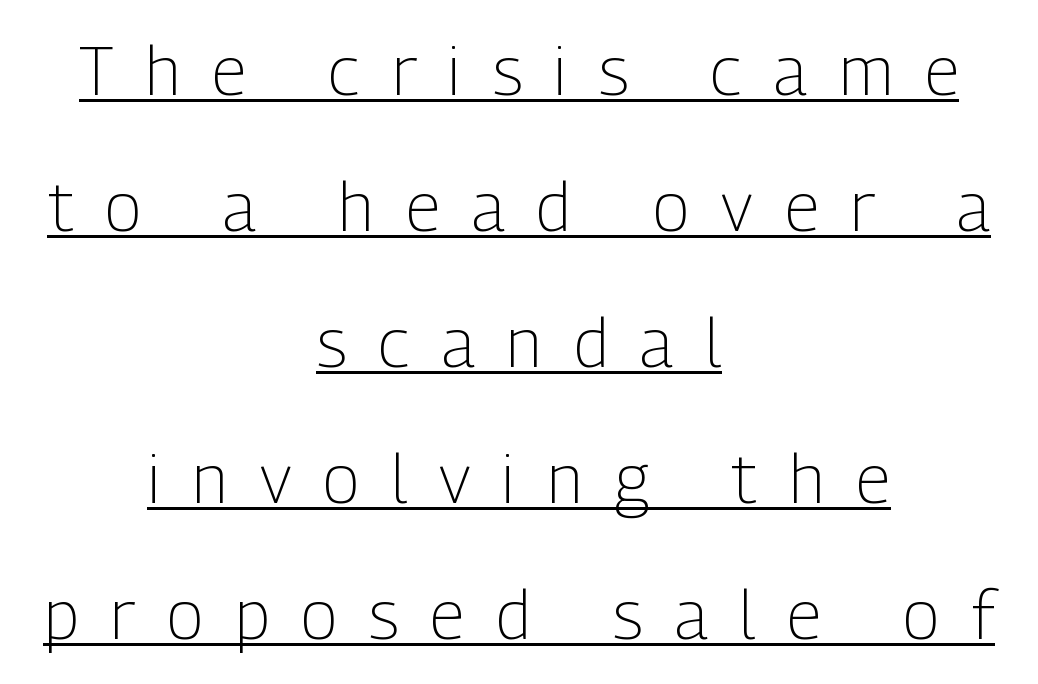
Look at the bottom of the vertical strokes: they stop flat, with no serifs. Somebody hit Ctrl+U on this one — the words are underlined. A centered setting, common on invitations and titles, is used for this passage. Between one letter and the next there's a generous, obvious gap. Stems and bowls with no extra thickness — not bold.
